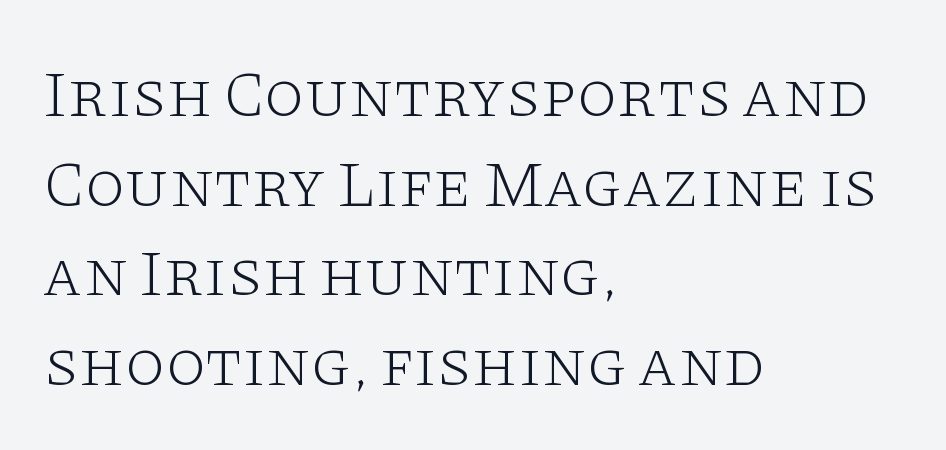
Q: Is the text bold? A: No.
Q: Is the text italic (slanted)? A: No, it is upright.
Q: Is the typeface a serif or a sans-serif typeface? A: Serif.
Q: Is the text underlined? A: No.
Q: How is the paragraph aligned? A: Left-aligned.
Q: Is the spacing between letters normal or unusually wide? A: Normal.
Q: Is the spacing between lines tight, normal or loose? A: Normal.
Q: Width (condensed, normal, or wide)? A: Wide.
Q: Stroke contrast? A: Low.
Q: x-height? A: Large.
Q: Monospaced? A: No.
